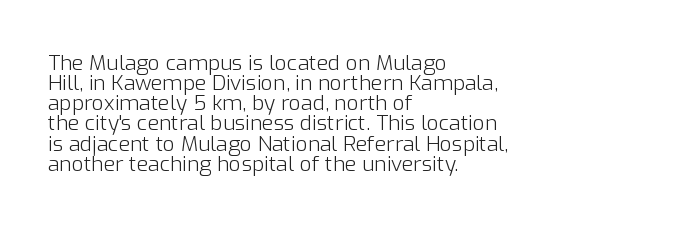
{"italic": "no", "bold": "no", "underline": "no", "align": "left", "line_spacing": "tight", "line_spacing_ratio": 0.96, "letter_spacing": "normal", "letter_spacing_em": 0.0, "glyph_px": 21}
